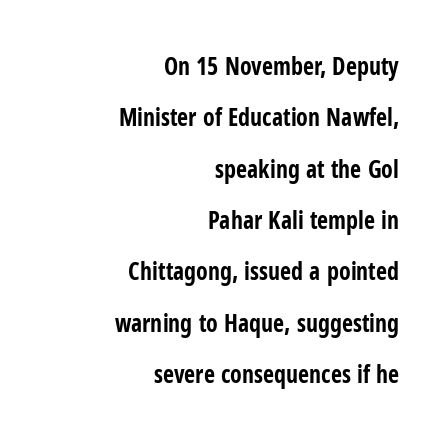
These lines keep a tight, regular rhythm from letter to letter. Does the leading feel generous? Absolutely, it's lavish. These lines are set flush right with a ragged left edge. Heavy-handed strokes throughout: this text is bold. The lettering stays uniformly vertical, giving the passage a roman look.
